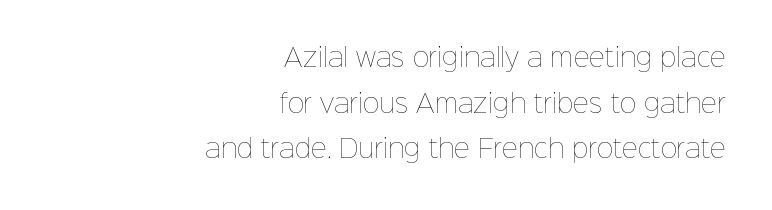
{"italic": "no", "bold": "no", "underline": "no", "align": "right", "line_spacing_ratio": 1.83, "letter_spacing": "normal", "letter_spacing_em": 0.0, "glyph_px": 25}
